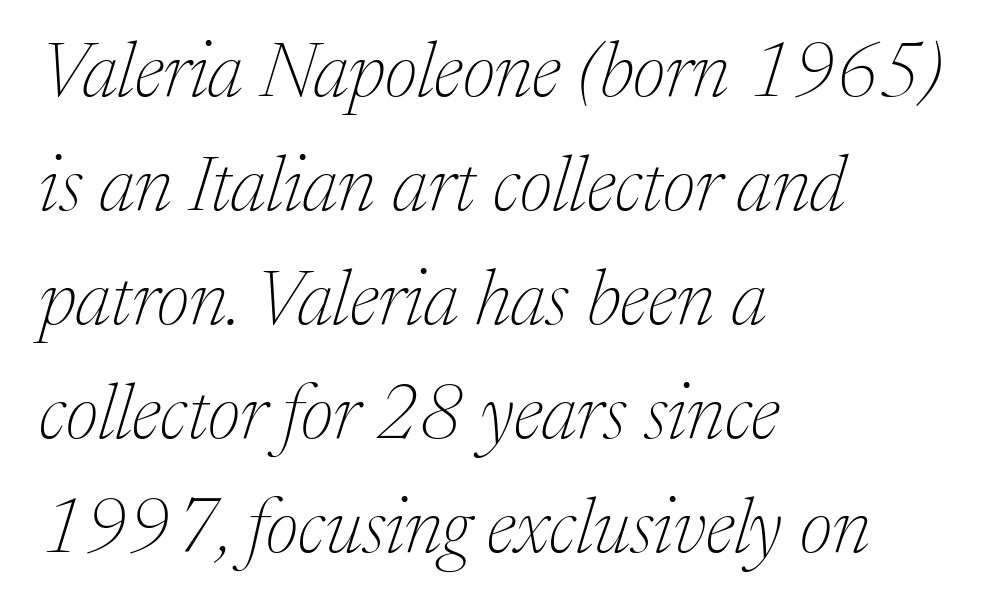
Q: Is the text bold? A: No.
Q: Is the text italic (slanted)? A: Yes, it leans right by about 17 degrees.
Q: Is the typeface a serif or a sans-serif typeface? A: Serif.
Q: Is the text underlined? A: No.
Q: How is the paragraph aligned? A: Left-aligned.
Q: Is the spacing between letters normal or unusually wide? A: Normal.
Q: Is the spacing between lines tight, normal or loose? A: Normal.
Q: Width (condensed, normal, or wide)? A: Normal.
Q: Stroke contrast? A: Medium.
Q: x-height? A: Medium.
Q: Monospaced? A: No.
